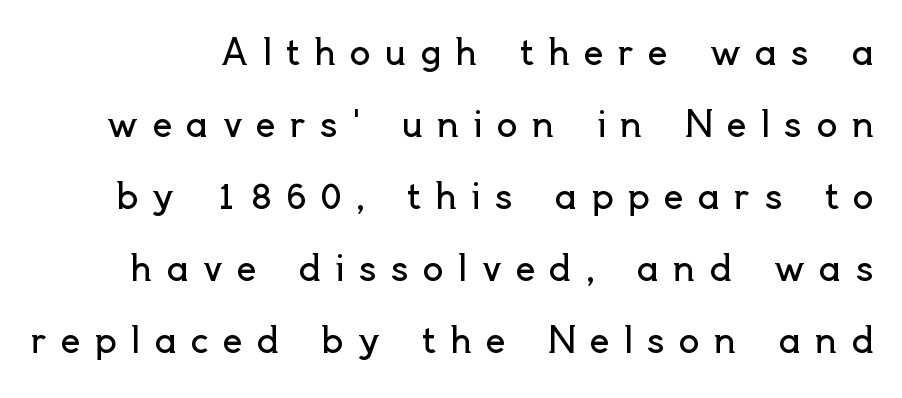
{"serif": "no", "italic": "no", "bold": "no", "weight": "regular", "width": "normal", "x_height": "small", "monospaced": "no", "underline": "no", "line_spacing": "loose", "line_spacing_ratio": 2.06, "letter_spacing": "wide", "letter_spacing_em": 0.4, "glyph_px": 35}
